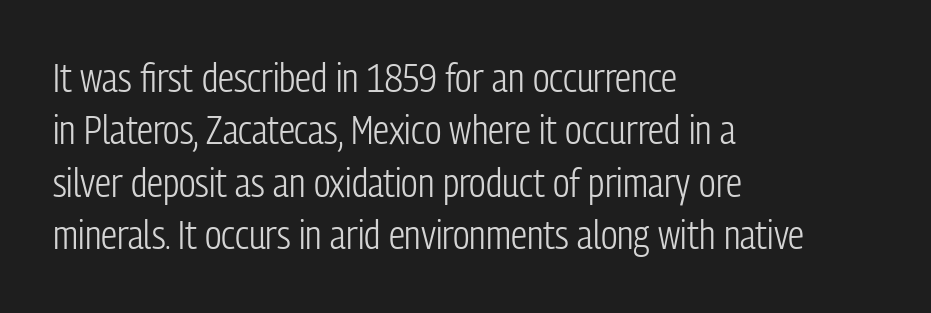
{"serif": "no", "italic": "no", "bold": "no", "weight": "light", "width": "condensed", "stroke_contrast": "low", "x_height": "medium", "monospaced": "no", "underline": "no", "align": "left", "line_spacing": "normal", "line_spacing_ratio": 1.31, "letter_spacing": "normal", "letter_spacing_em": 0.0, "glyph_px": 40}
